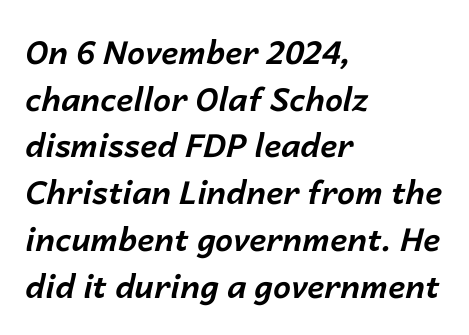
The image shows 32 px bold type, italic (leaning right); set left-aligned, normal line spacing (1.46x), normal letter spacing, not underlined; low stroke contrast and a medium x-height.
